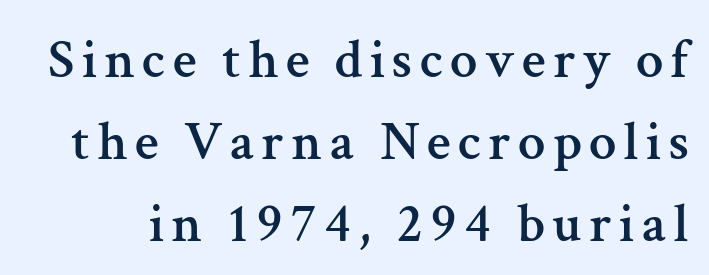
Q: Is the text italic (slanted)? A: No, it is upright.
Q: Is the typeface a serif or a sans-serif typeface? A: Serif.
Q: Is the text underlined? A: No.
Q: Is the spacing between lines tight, normal or loose? A: Normal.
Q: Width (condensed, normal, or wide)? A: Normal.
Q: Stroke contrast? A: Medium.
Q: x-height? A: Medium.
Q: Monospaced? A: No.
